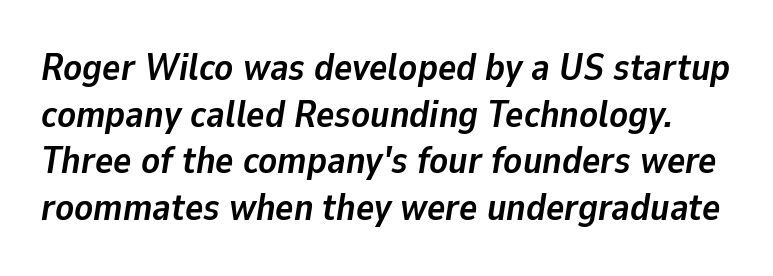
Q: Is the text bold? A: Yes.
Q: Is the text italic (slanted)? A: Yes, it leans right by about 9 degrees.
Q: Is the text underlined? A: No.
Q: Is the spacing between letters normal or unusually wide? A: Normal.
Q: Width (condensed, normal, or wide)? A: Normal.
Q: Stroke contrast? A: Low.
Q: x-height? A: Medium.
Q: Monospaced? A: No.
